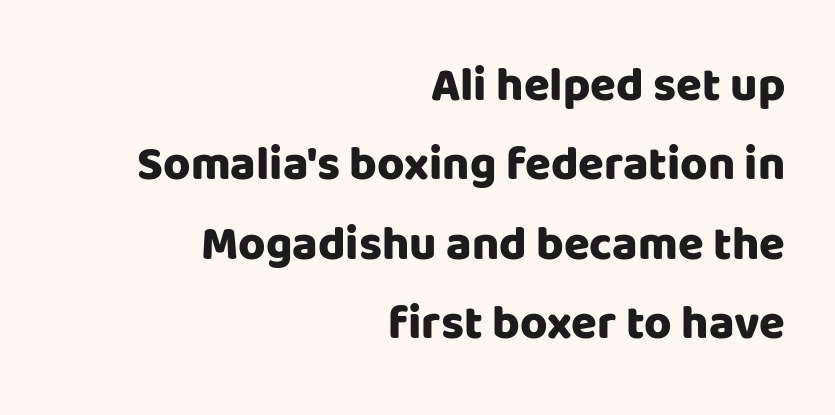
The image shows 47 px heavy sans-serif type, upright; set right-aligned, normal line spacing (1.69x), normal letter spacing, not underlined; low stroke contrast and a large x-height.
